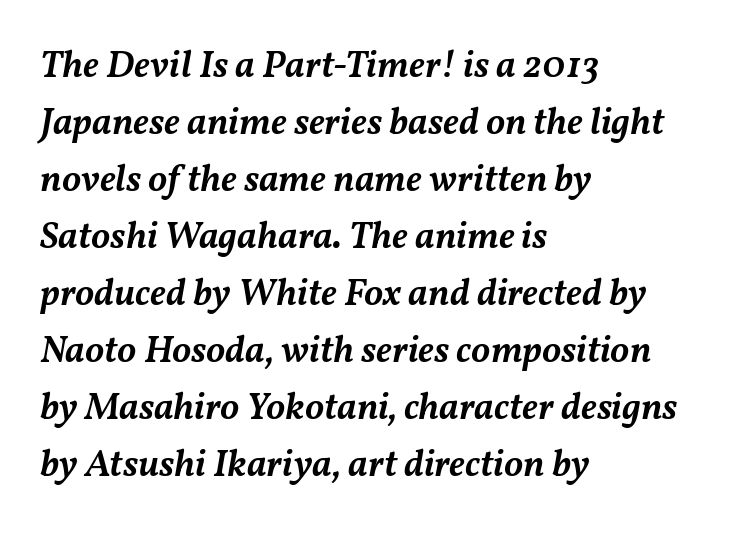
The passage shown is semibold, sitting just below true bold. Varying glyph widths throughout — classic text-font behaviour. Descenders hang freely into open space. Which margin do the lines hug? The left one — the right edge is uneven.
